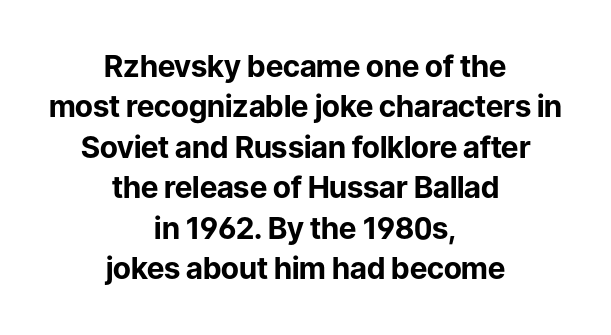
Q: Is the text bold? A: Yes.
Q: Is the text italic (slanted)? A: No, it is upright.
Q: Is the typeface a serif or a sans-serif typeface? A: Sans-serif.
Q: Is the text underlined? A: No.
Q: How is the paragraph aligned? A: Centered.
Q: Is the spacing between letters normal or unusually wide? A: Normal.
Q: Is the spacing between lines tight, normal or loose? A: Normal.
Q: Width (condensed, normal, or wide)? A: Normal.
Q: Stroke contrast? A: Low.
Q: x-height? A: Medium.
Q: Monospaced? A: No.
